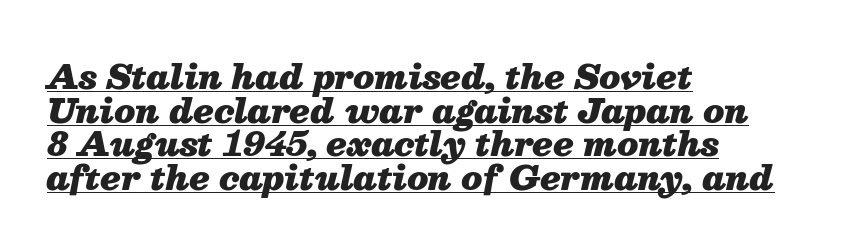
Q: Is the text bold? A: Yes.
Q: Is the text italic (slanted)? A: Yes, it leans right by about 13 degrees.
Q: Is the text underlined? A: Yes.
Q: How is the paragraph aligned? A: Left-aligned.
Q: Is the spacing between letters normal or unusually wide? A: Normal.
Q: Is the spacing between lines tight, normal or loose? A: Tight.
Q: Width (condensed, normal, or wide)? A: Normal.
Q: Stroke contrast? A: Medium.
Q: x-height? A: Medium.
Q: Monospaced? A: No.
